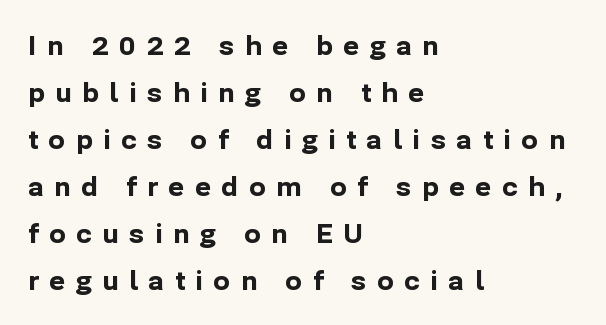
The image shows 25 px bold type, upright; set left-aligned, line spacing 1.88x, unusually wide letter spacing (+0.41 em), not underlined.
